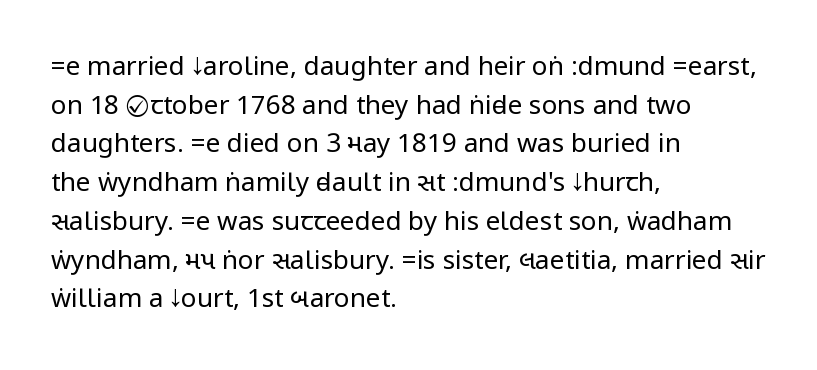
Q: Is the text bold? A: No.
Q: Is the text italic (slanted)? A: No, it is upright.
Q: Is the text underlined? A: No.
Q: How is the paragraph aligned? A: Left-aligned.
Q: Is the spacing between letters normal or unusually wide? A: Normal.
Q: Is the spacing between lines tight, normal or loose? A: Normal.
